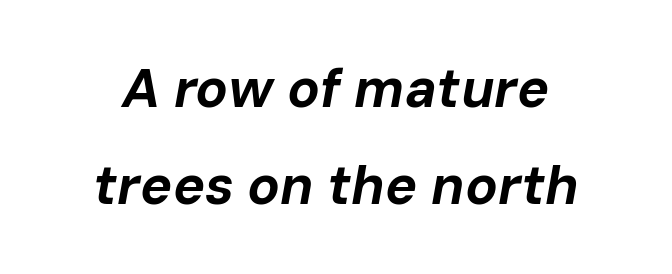
Q: Is the text bold? A: Yes.
Q: Is the text italic (slanted)? A: Yes, it leans right by about 10 degrees.
Q: Is the text underlined? A: No.
Q: Is the spacing between letters normal or unusually wide? A: Normal.
Q: Width (condensed, normal, or wide)? A: Normal.
Q: Stroke contrast? A: Low.
Q: x-height? A: Medium.
Q: Monospaced? A: No.
